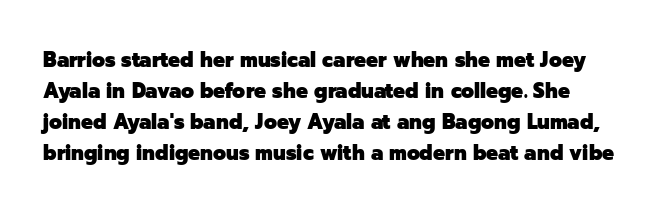
Each row of text sits above clean, open space. Designer's note — italics off, roman on. Letter spacing: default. Honestly, the row spacing looks completely unremarkable. Pretty heavy lettering here — definitely bold.
